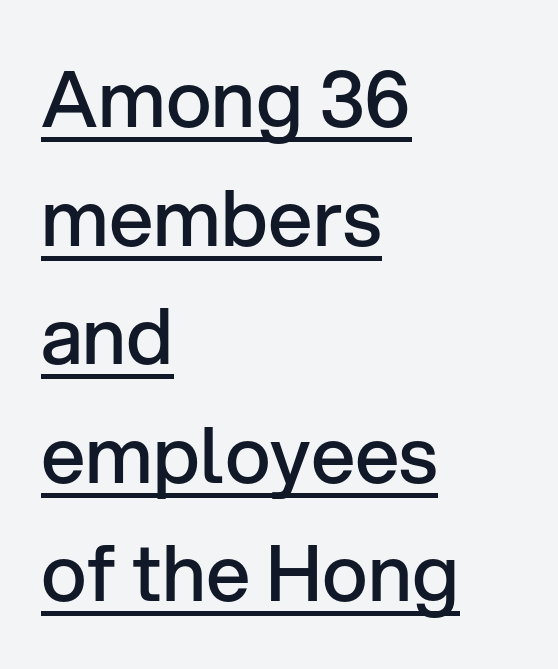
The image shows 78 px semibold sans-serif type, upright; set left-aligned, normal line spacing (1.52x), normal letter spacing, underlined; low stroke contrast and a medium x-height.
